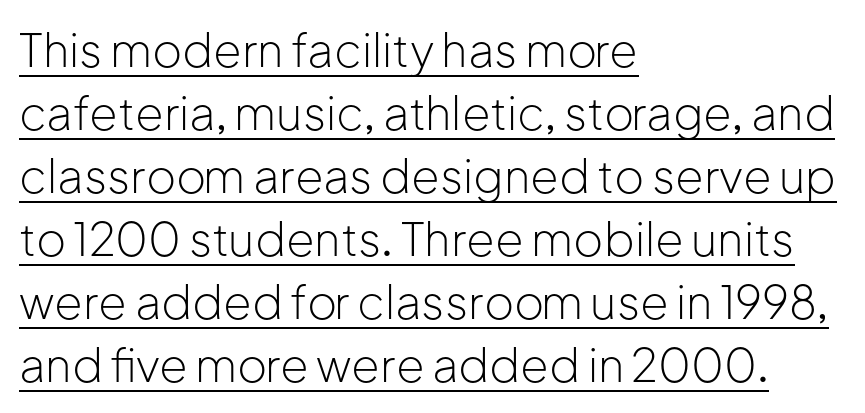
The block of text has a typical density, with ordinary space between rows. Is there any slant? The stems are plumb. Underlined type. The rendering anchors every line to the left-hand side. Letters have the restrained weight of plain body copy at most. Is this a fixed-width face? No — the glyphs have proportional, varying widths.
